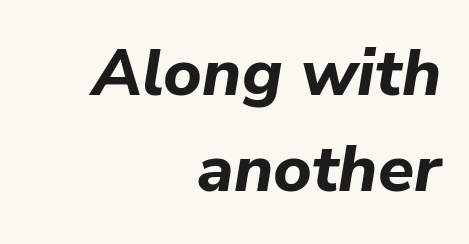
The image shows 66 px bold type, italic (leaning right); set right-aligned, normal line spacing (1.46x), normal letter spacing, not underlined; low stroke contrast and a medium x-height.
